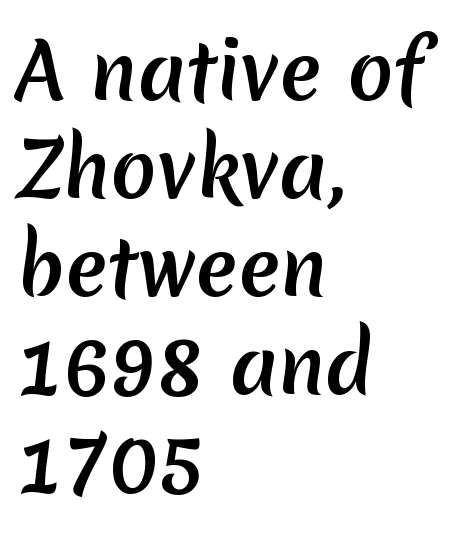
The image shows 76 px sans-serif type; set left-aligned, normal line spacing (1.29x), normal letter spacing, not underlined; medium stroke contrast and a medium x-height.
